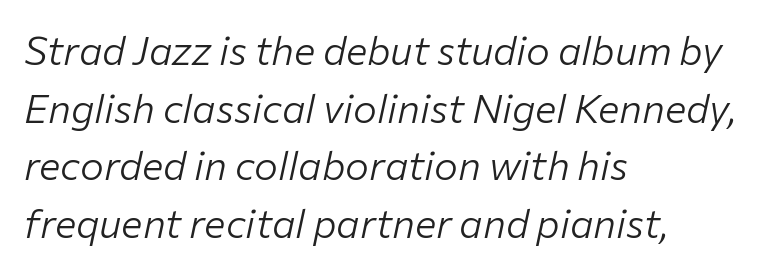
{"italic": "yes", "lean": "right", "slant_degrees": 12, "bold": "no", "weight": "light", "width": "normal", "stroke_contrast": "low", "x_height": "medium", "monospaced": "no", "underline": "no", "align": "left", "line_spacing": "normal", "line_spacing_ratio": 1.44, "letter_spacing": "normal", "letter_spacing_em": 0.0, "glyph_px": 40}
